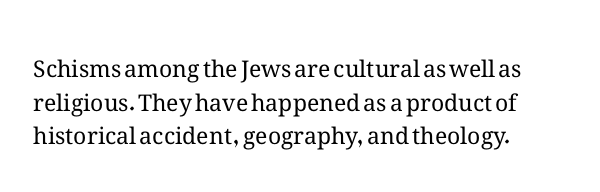
What stands out about the letter spacing? Nothing — it is the standard amount. Type without underlining. You can tell it's not italic because the verticals are truly vertical. Is there much room between lines? A standard amount, neither cramped nor airy.
